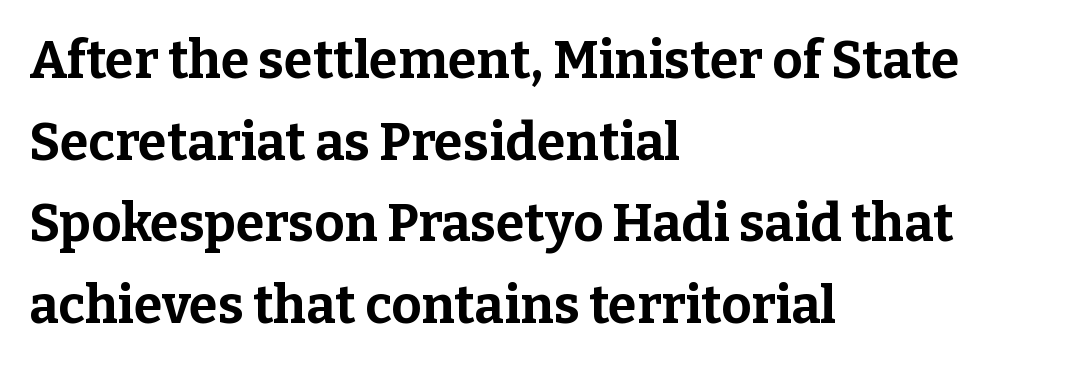
The image shows 52 px bold serif type, upright; set left-aligned, normal line spacing (1.57x), normal letter spacing, not underlined; low stroke contrast and a medium x-height.
